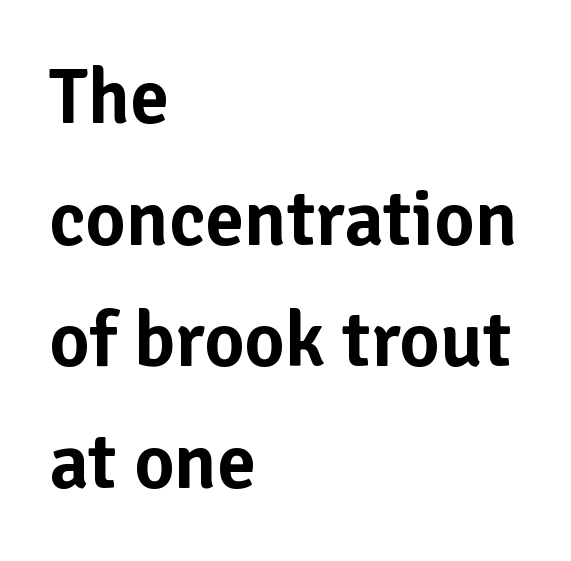
You can tell from the bare stems that sans-serif type was used. Regular leading. Observe the ordinary spacing: letters are neighbours, not strangers. It's the straight-up-and-down kind of type.
